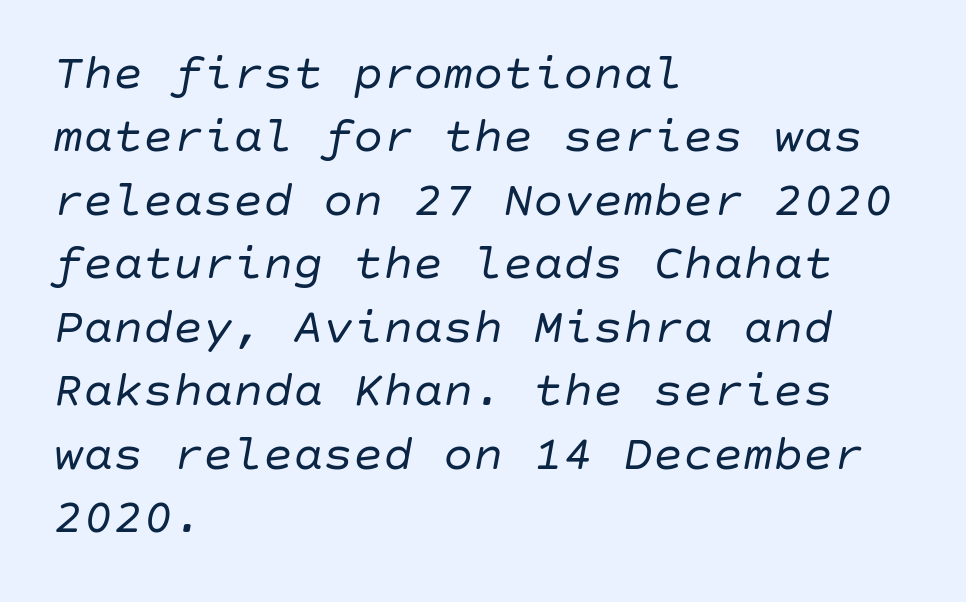
Q: Is the text bold? A: No.
Q: Is the text italic (slanted)? A: Yes, it leans right by about 10 degrees.
Q: Is the text underlined? A: No.
Q: How is the paragraph aligned? A: Left-aligned.
Q: Is the spacing between letters normal or unusually wide? A: Normal.
Q: Is the spacing between lines tight, normal or loose? A: Normal.
Q: Width (condensed, normal, or wide)? A: Normal.
Q: Stroke contrast? A: Low.
Q: x-height? A: Large.
